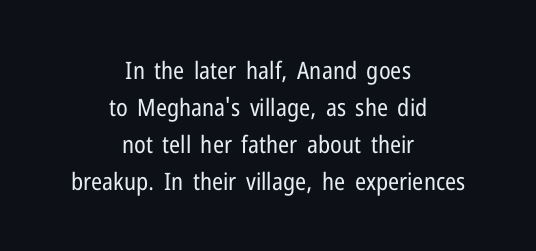
Q: Is the text bold? A: No.
Q: Is the text italic (slanted)? A: No, it is upright.
Q: Is the text underlined? A: No.
Q: How is the paragraph aligned? A: Centered.
Q: Is the spacing between letters normal or unusually wide? A: Normal.
Q: Is the spacing between lines tight, normal or loose? A: Normal.
